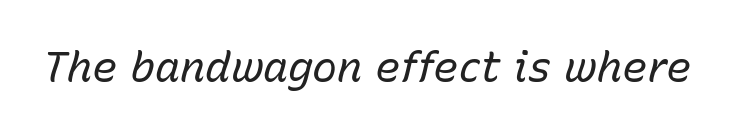
{"italic": "yes", "lean": "right", "slant_degrees": 15, "bold": "no", "weight": "regular", "width": "normal", "stroke_contrast": "low", "x_height": "medium", "monospaced": "no", "underline": "no", "letter_spacing": "normal", "letter_spacing_em": 0.0, "glyph_px": 42}
